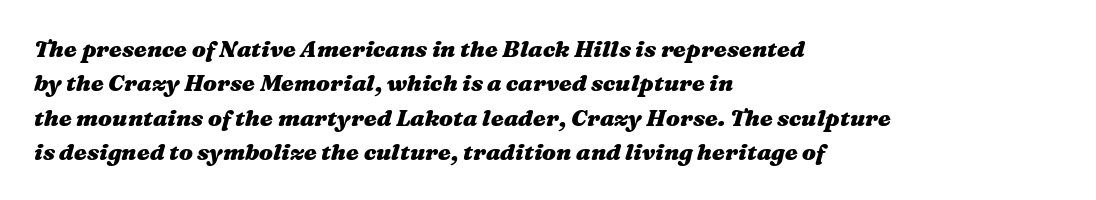
{"italic": "yes", "lean": "right", "slant_degrees": 16, "bold": "yes", "underline": "no", "align": "left", "line_spacing": "normal", "line_spacing_ratio": 1.49, "letter_spacing": "normal", "letter_spacing_em": 0.0, "glyph_px": 23}
